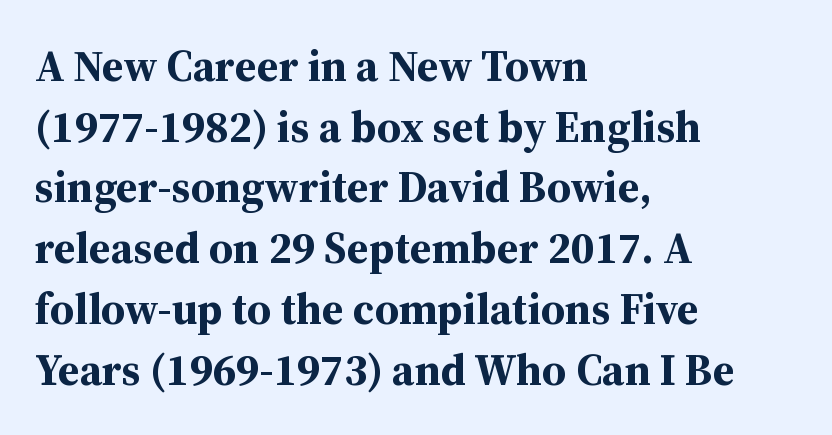
{"serif": "yes", "italic": "no", "bold": "yes", "weight": "bold", "width": "normal", "stroke_contrast": "medium", "x_height": "medium", "monospaced": "no", "underline": "no", "align": "left", "line_spacing": "normal", "line_spacing_ratio": 1.38, "letter_spacing": "normal", "letter_spacing_em": 0.0, "glyph_px": 44}
